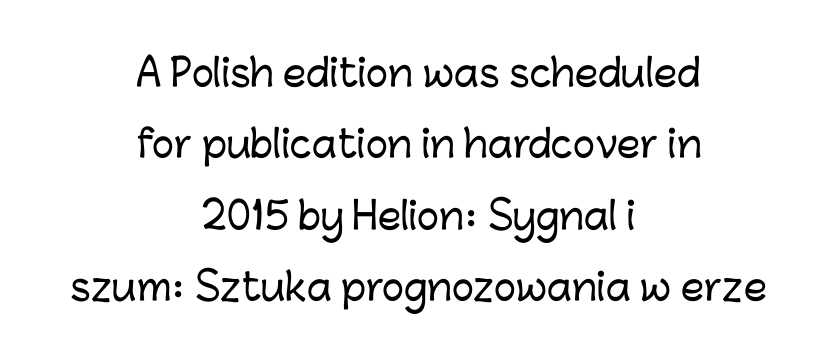
Q: Is the text italic (slanted)? A: No, it is upright.
Q: Is the typeface a serif or a sans-serif typeface? A: Sans-serif.
Q: Is the text underlined? A: No.
Q: How is the paragraph aligned? A: Centered.
Q: Is the spacing between letters normal or unusually wide? A: Normal.
Q: Is the spacing between lines tight, normal or loose? A: Loose.
Q: Width (condensed, normal, or wide)? A: Normal.
Q: Stroke contrast? A: Low.
Q: x-height? A: Medium.
Q: Monospaced? A: No.
